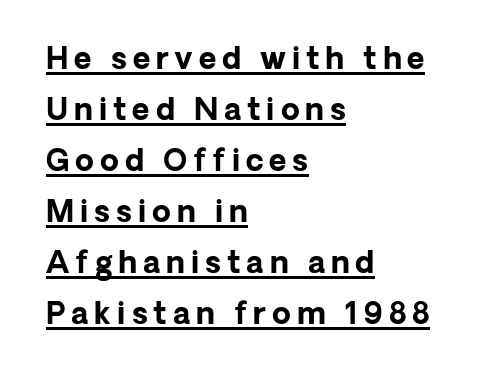
Q: Is the text bold? A: Yes.
Q: Is the text italic (slanted)? A: No, it is upright.
Q: Is the typeface a serif or a sans-serif typeface? A: Sans-serif.
Q: Is the text underlined? A: Yes.
Q: How is the paragraph aligned? A: Left-aligned.
Q: Is the spacing between letters normal or unusually wide? A: Unusually wide.
Q: Is the spacing between lines tight, normal or loose? A: Normal.
Q: Width (condensed, normal, or wide)? A: Normal.
Q: Stroke contrast? A: Low.
Q: x-height? A: Medium.
Q: Monospaced? A: No.
